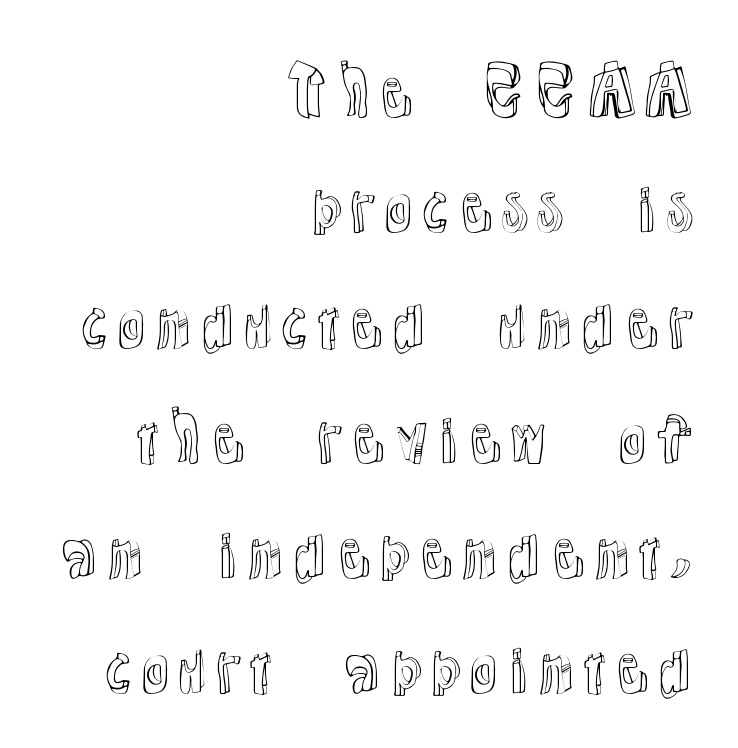
Q: Is the text italic (slanted)? A: No, it is upright.
Q: Is the text underlined? A: No.
Q: How is the paragraph aligned? A: Right-aligned.
Q: Is the spacing between letters normal or unusually wide? A: Normal.
Q: Width (condensed, normal, or wide)? A: Normal.
Q: x-height? A: Medium.
Q: Monospaced? A: No.
